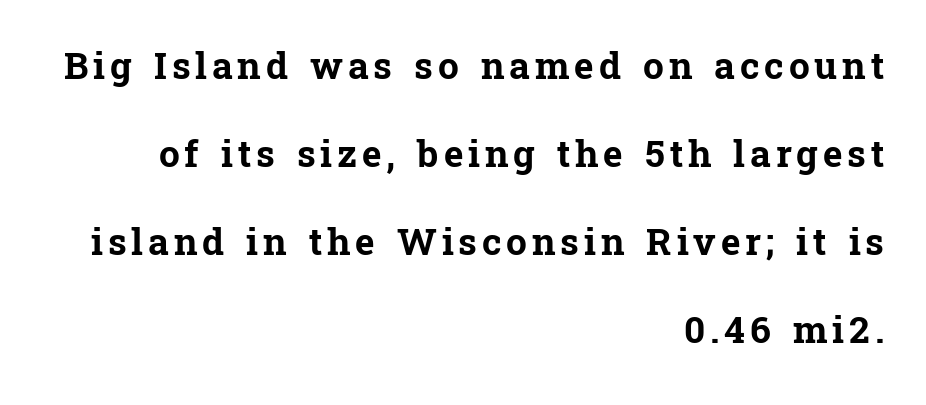
{"serif": "yes", "italic": "no", "bold": "yes", "weight": "bold", "width": "normal", "stroke_contrast": "low", "x_height": "medium", "monospaced": "no", "underline": "no", "align": "right", "line_spacing": "loose", "line_spacing_ratio": 2.38, "glyph_px": 37}
